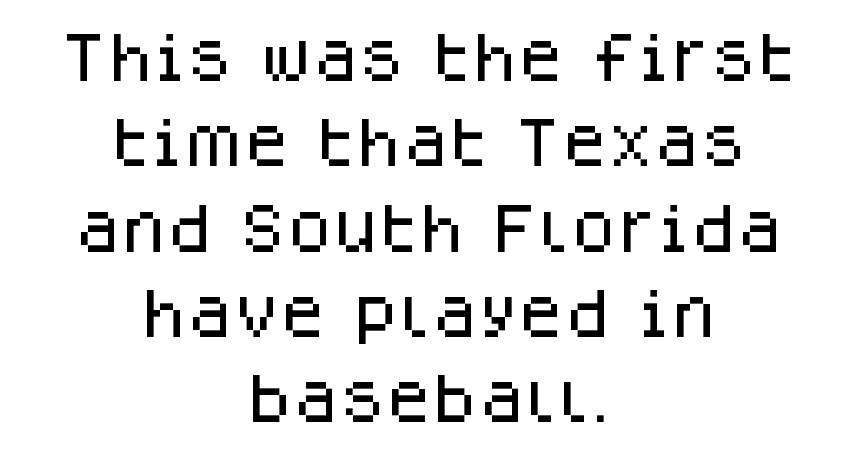
The image shows 53 px sans-serif type, upright; set centered, normal line spacing (1.61x), normal letter spacing, not underlined; low stroke contrast and a large x-height.
